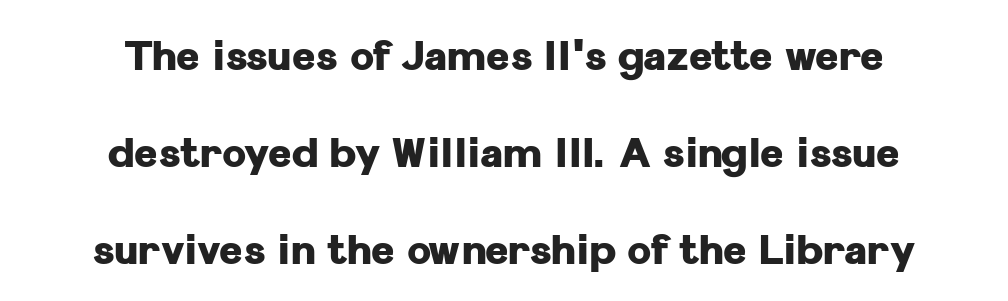
Q: Is the text bold? A: Yes.
Q: Is the text italic (slanted)? A: No, it is upright.
Q: Is the typeface a serif or a sans-serif typeface? A: Sans-serif.
Q: Is the text underlined? A: No.
Q: How is the paragraph aligned? A: Centered.
Q: Is the spacing between letters normal or unusually wide? A: Normal.
Q: Is the spacing between lines tight, normal or loose? A: Loose.
Q: Width (condensed, normal, or wide)? A: Normal.
Q: Stroke contrast? A: Low.
Q: x-height? A: Medium.
Q: Monospaced? A: No.
